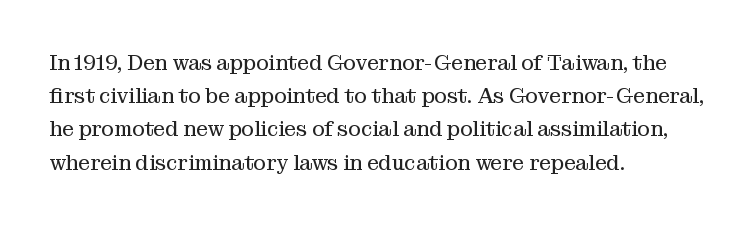
The image shows 21 px text type, upright; set left-aligned, normal line spacing (1.58x), normal letter spacing, not underlined.
